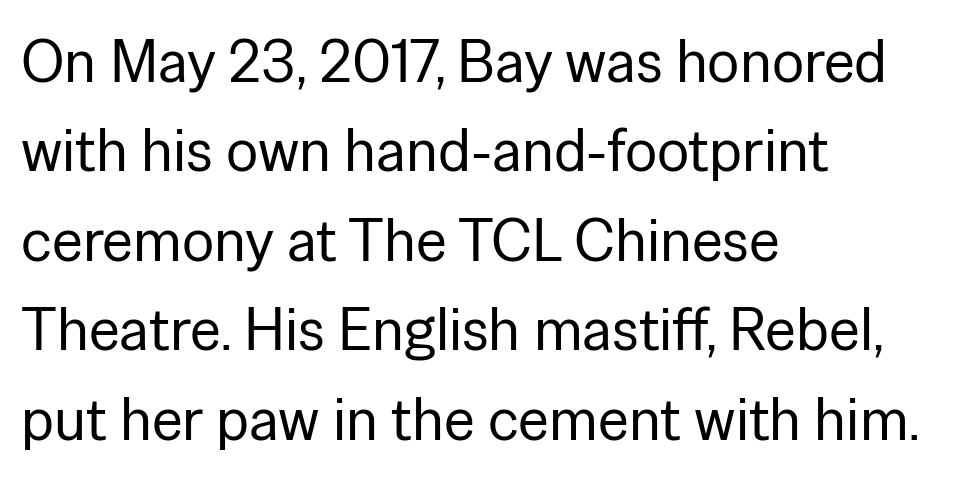
Each letter keeps its own natural width here, so spacing adapts to shape. Baseline-to-baseline distance is the conventional proportion of letter height. Words appear dense and cohesive because spacing is normal. Rule under the text: the space is simply empty. The lines are quadded left. The lettering stays uniformly vertical, giving the passage a roman look.
